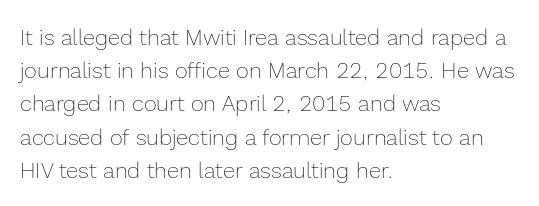
{"italic": "no", "bold": "no", "underline": "no", "align": "left", "line_spacing": "normal", "line_spacing_ratio": 1.51, "letter_spacing": "normal", "letter_spacing_em": 0.0, "glyph_px": 22}
